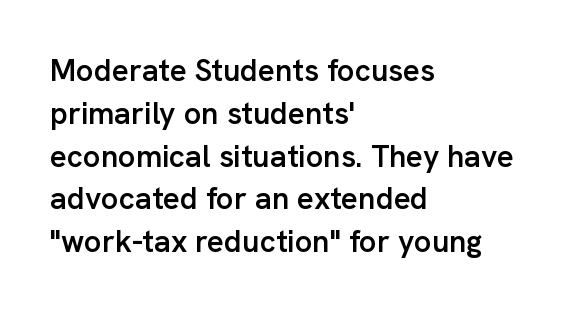
In CSS terms this would be text-align: left. There is no visible air inserted between adjacent glyphs. Students, observe: this is what conventionally led text looks like. A sans-serif font was chosen for this passage. This sample has the flowing, uneven cadence of proportional lettering.
